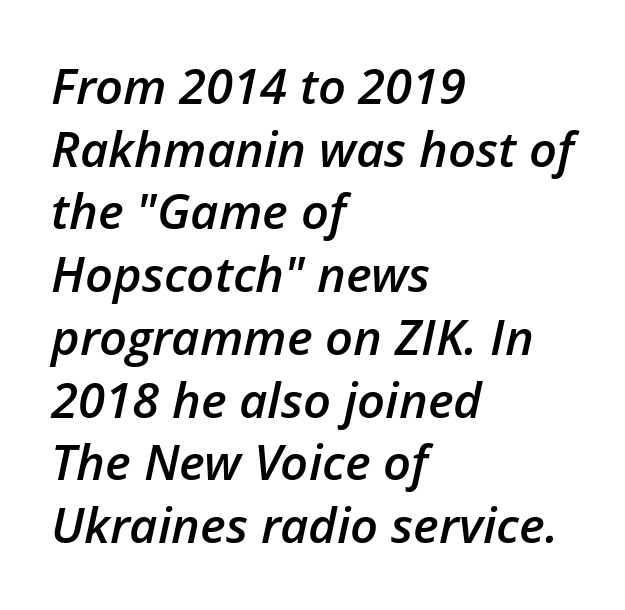
Q: Is the text bold? A: Semi-bold.
Q: Is the text italic (slanted)? A: Yes, it leans right by about 12 degrees.
Q: Is the text underlined? A: No.
Q: How is the paragraph aligned? A: Left-aligned.
Q: Is the spacing between letters normal or unusually wide? A: Normal.
Q: Is the spacing between lines tight, normal or loose? A: Normal.
Q: Width (condensed, normal, or wide)? A: Normal.
Q: Stroke contrast? A: Low.
Q: x-height? A: Medium.
Q: Monospaced? A: No.
